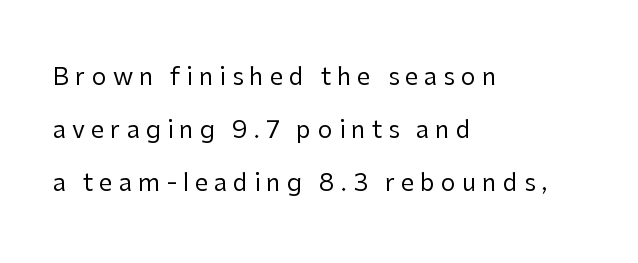
Only glyphs here, with clear space below each row. Between one letter and the next there's a generous, obvious gap. Summary of weight: not heavy and not bold. One glance says open: line gaps are wider than usual. Horizontally, the lines are justified to the leading edge only. The letters stand upright; this is a roman face.
